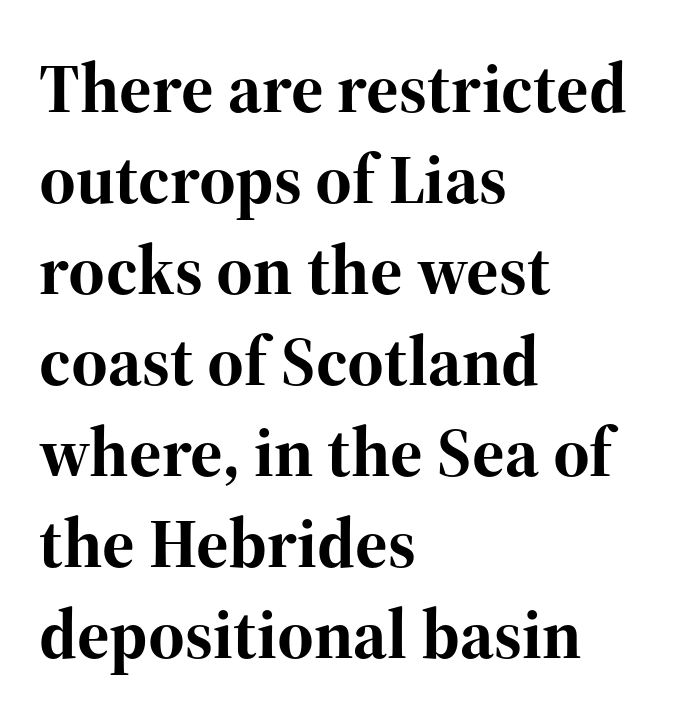
You'd pick this weight for a headline — it's a proper bold. The ragged edge is on the right, which tells us the setting is flush left. Quick note: not italic, upright. The line texture is even and compact thanks to regular tracking. Each letter's strokes conclude with small projecting serifs.
